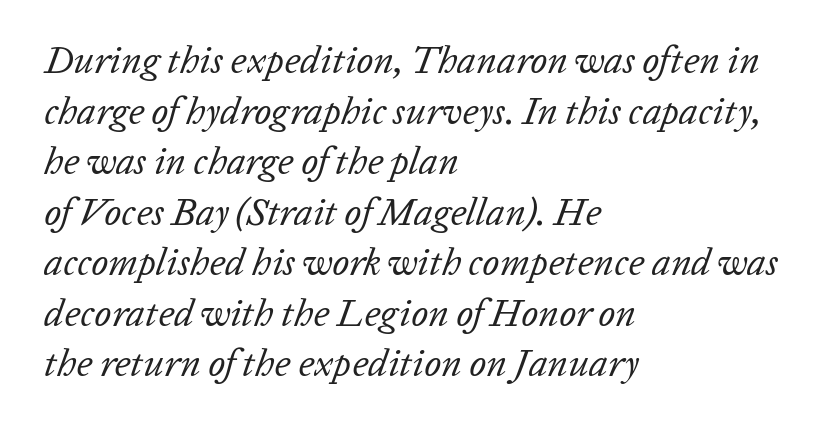
Heaviness? Minimal to ordinary, like unemphasized prose. No word sits above an underline. In terms of leading, this rendering sits right in the middle. Horizontal alignment here is leftward, the default for most running prose. An italicized treatment has been applied to the whole sample.
